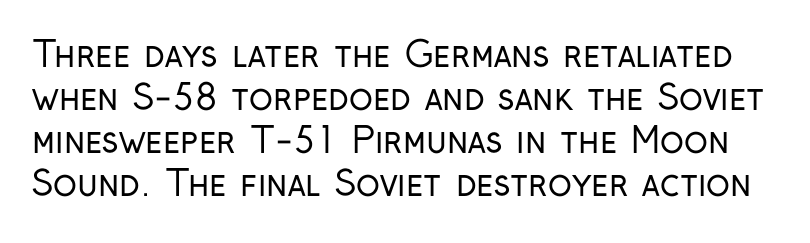
{"serif": "no", "italic": "no", "bold": "no", "weight": "regular", "width": "condensed", "stroke_contrast": "low", "x_height": "medium", "monospaced": "no", "underline": "no", "line_spacing_ratio": 1.23, "letter_spacing": "normal", "letter_spacing_em": 0.0, "glyph_px": 35}
